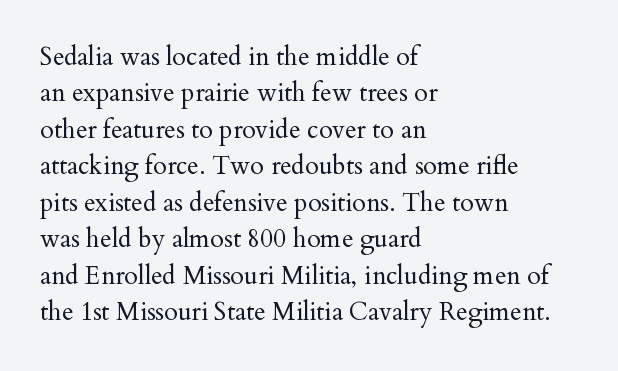
The image shows 25 px text type, upright; set left-aligned, normal line spacing (1.46x), normal letter spacing, not underlined.
